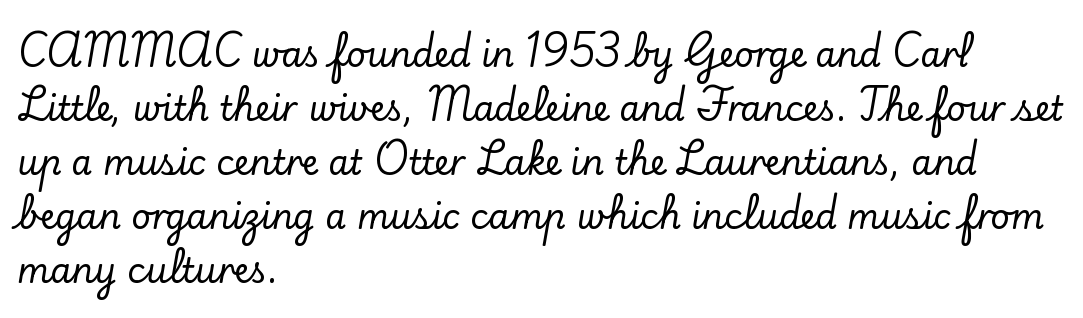
{"serif": "yes", "width": "normal", "stroke_contrast": "low", "x_height": "small", "monospaced": "no", "underline": "no", "align": "left", "line_spacing": "normal", "line_spacing_ratio": 1.59, "letter_spacing": "normal", "letter_spacing_em": 0.0, "glyph_px": 34}
